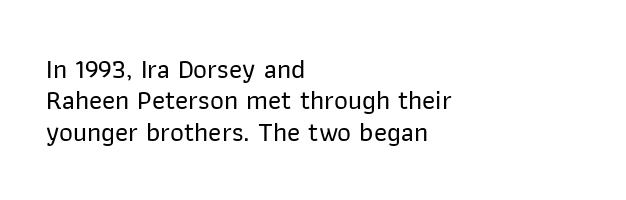
The image shows 27 px text type, upright; set left-aligned, line spacing 1.16x, normal letter spacing, not underlined.
